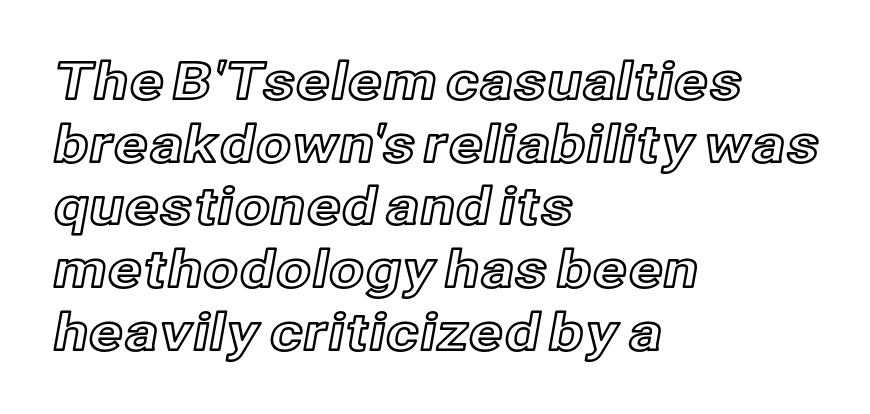
{"width": "normal", "x_height": "medium", "monospaced": "no", "underline": "no", "align": "left", "line_spacing_ratio": 1.23, "letter_spacing": "normal", "letter_spacing_em": 0.0, "glyph_px": 51}
